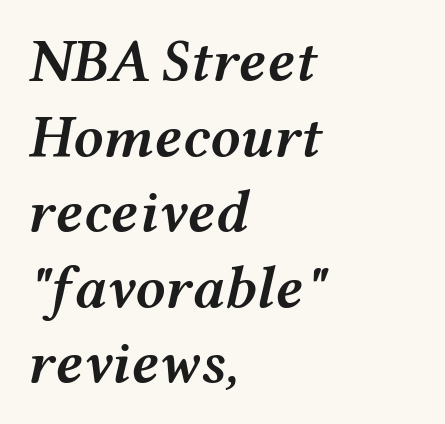
The image shows 60 px semibold, wide type, italic (leaning right); set left-aligned, normal line spacing (1.26x), normal letter spacing, not underlined; medium stroke contrast and a medium x-height.
